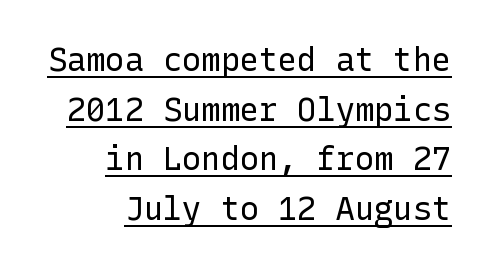
{"serif": "no", "italic": "no", "bold": "no", "weight": "regular", "width": "normal", "stroke_contrast": "low", "x_height": "medium", "underline": "yes", "align": "right", "line_spacing": "normal", "line_spacing_ratio": 1.55, "letter_spacing": "normal", "letter_spacing_em": 0.0, "glyph_px": 32}
